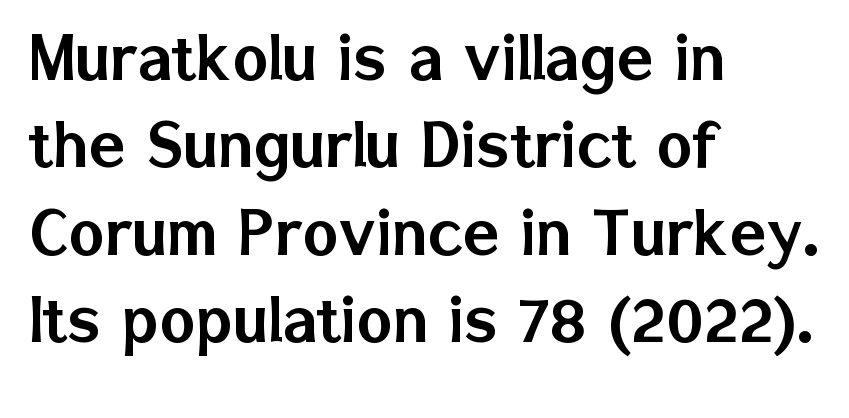
Q: Is the text italic (slanted)? A: No, it is upright.
Q: Is the typeface a serif or a sans-serif typeface? A: Sans-serif.
Q: Is the text underlined? A: No.
Q: How is the paragraph aligned? A: Left-aligned.
Q: Is the spacing between letters normal or unusually wide? A: Normal.
Q: Is the spacing between lines tight, normal or loose? A: Tight.
Q: Width (condensed, normal, or wide)? A: Normal.
Q: Stroke contrast? A: Low.
Q: x-height? A: Medium.
Q: Monospaced? A: No.
